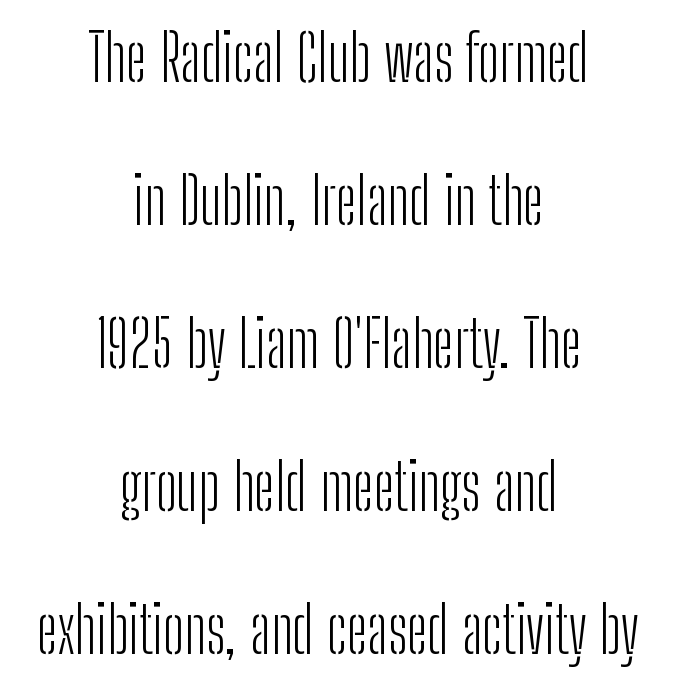
Underlining? Definitely not there. Think of a printed novel: that variable character pitch is what you see here. Students, note that the glyphs here touch the page at normal intervals. The lines are spread far apart with generous leading. Stems here are at most as thick as an everyday book face. Nope, no serifs anywhere on these letters.
